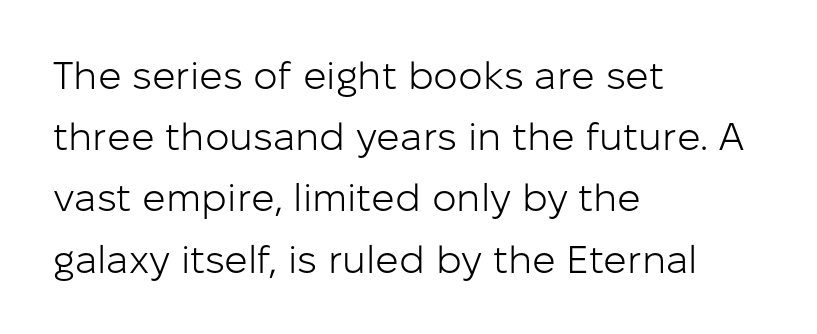
{"serif": "no", "italic": "no", "bold": "no", "weight": "light", "width": "normal", "stroke_contrast": "low", "x_height": "medium", "monospaced": "no", "underline": "no", "align": "left", "line_spacing": "normal", "line_spacing_ratio": 1.57, "letter_spacing": "normal", "letter_spacing_em": 0.0, "glyph_px": 39}
